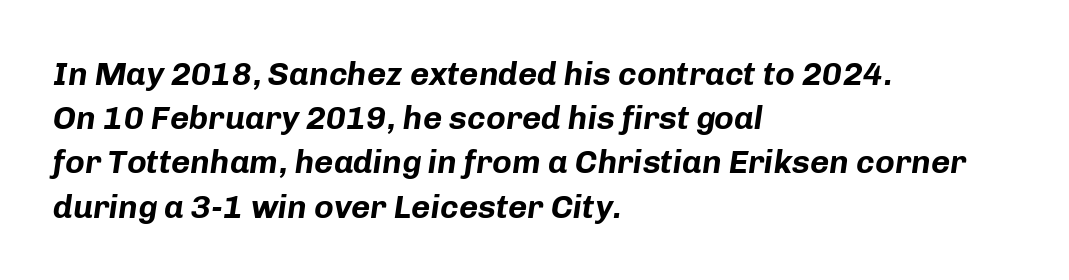
Each line starts at the same left margin while the right side varies. The rows are spaced the way most documents space them. Chunky letters — that's bold for sure. Characters follow at the spacing the type designer built in.
